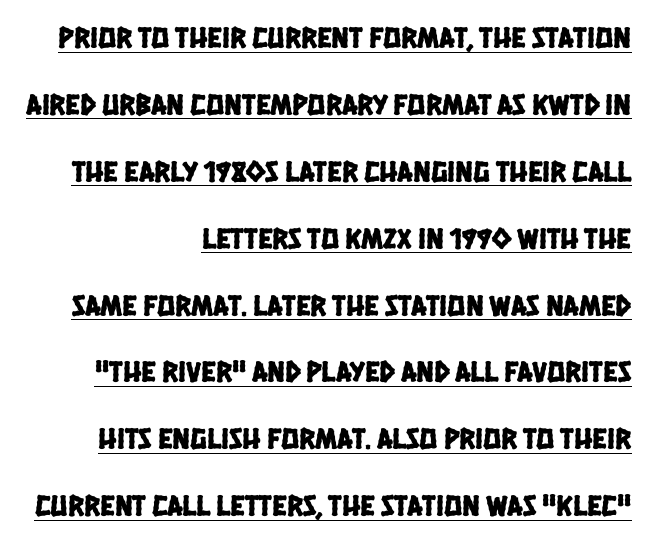
Tracking value appears to be zero — textbook default spacing. The paragraph shown leans on its right margin. Check the space under the baseline: a stroke is drawn there. If you measured baseline to baseline, you'd find a long distance.
